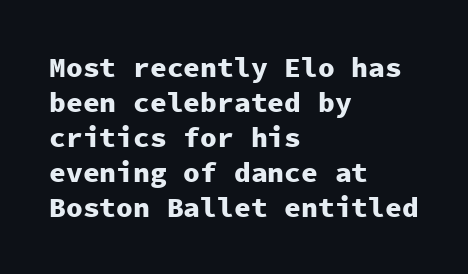
The image shows 28 px heavy sans-serif type, upright, monospaced; set left-aligned, normal line spacing (1.25x), normal letter spacing, not underlined; low stroke contrast and a medium x-height.
